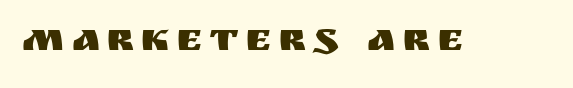
Q: Is the text italic (slanted)? A: No, it is upright.
Q: Is the typeface a serif or a sans-serif typeface? A: Sans-serif.
Q: Is the text underlined? A: No.
Q: Width (condensed, normal, or wide)? A: Normal.
Q: Stroke contrast? A: Medium.
Q: x-height? A: Large.
Q: Monospaced? A: No.
